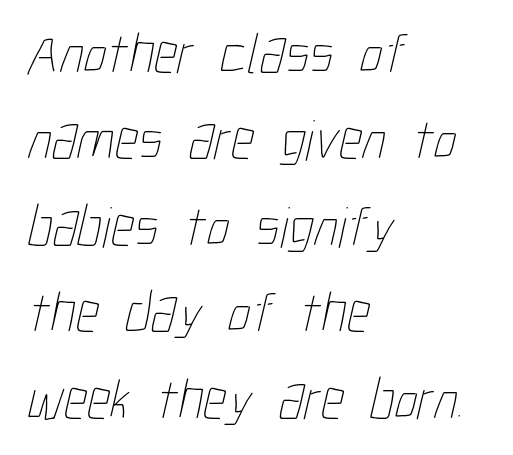
The font sits on the lighter half of the weight spectrum, regular included. You could not count columns in this text — the font is proportionally spaced. If you measured baseline to baseline, you'd find a middling distance. A bare baseline throughout the passage. These lines stack with their left ends in a neat column.
